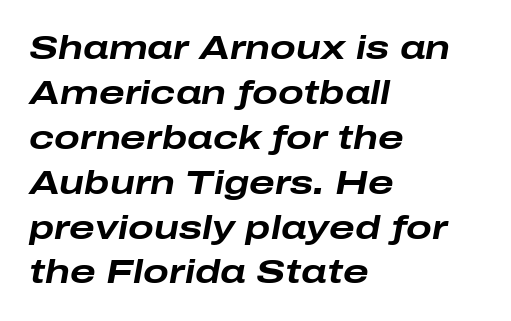
Q: Is the text bold? A: Yes.
Q: Is the text italic (slanted)? A: Yes, it leans right by about 10 degrees.
Q: Is the text underlined? A: No.
Q: How is the paragraph aligned? A: Left-aligned.
Q: Is the spacing between letters normal or unusually wide? A: Normal.
Q: Is the spacing between lines tight, normal or loose? A: Normal.
Q: Width (condensed, normal, or wide)? A: Wide.
Q: Stroke contrast? A: Low.
Q: x-height? A: Medium.
Q: Monospaced? A: No.
